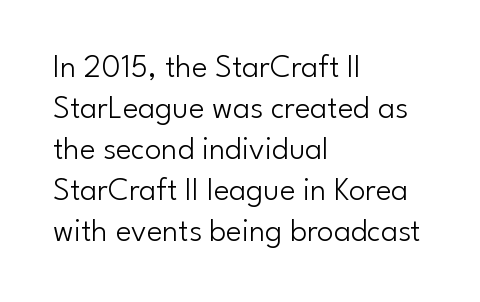
The image shows 33 px light sans-serif type, upright; set left-aligned, line spacing 1.24x, normal letter spacing, not underlined; low stroke contrast and a small x-height.
